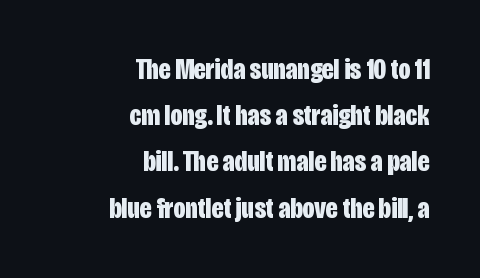
{"serif": "no", "italic": "no", "bold": "yes", "weight": "bold", "width": "condensed", "stroke_contrast": "low", "x_height": "large", "monospaced": "no", "underline": "no", "align": "right", "line_spacing": "normal", "line_spacing_ratio": 1.54, "letter_spacing": "normal", "letter_spacing_em": 0.0, "glyph_px": 30}
